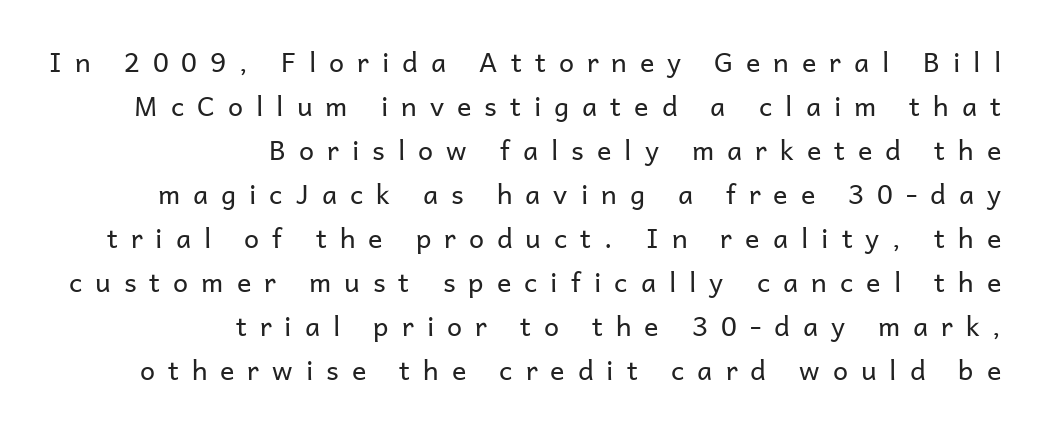
Compared with a typical body face, this is equally light or lighter still. The tracking reads as deliberately expanded to a designer's eye. If you drew a ruler down the right edge, every line would touch it. These lines were composed using upright roman letters.
